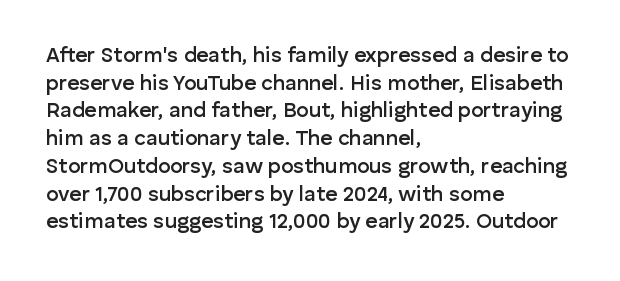
Q: Is the text bold? A: Semi-bold.
Q: Is the text italic (slanted)? A: No, it is upright.
Q: Is the text underlined? A: No.
Q: How is the paragraph aligned? A: Left-aligned.
Q: Is the spacing between letters normal or unusually wide? A: Normal.
Q: Is the spacing between lines tight, normal or loose? A: Normal.
